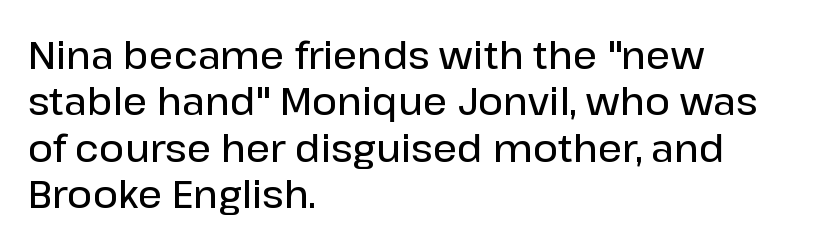
{"serif": "no", "italic": "no", "bold": "semi", "weight": "semibold", "width": "normal", "stroke_contrast": "low", "x_height": "medium", "monospaced": "no", "underline": "no", "align": "left", "line_spacing_ratio": 1.22, "letter_spacing": "normal", "letter_spacing_em": 0.0, "glyph_px": 38}
